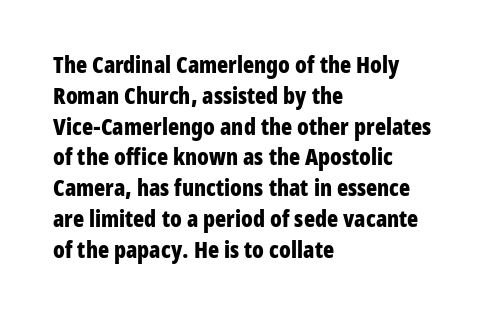
Q: Is the text bold? A: Yes.
Q: Is the text italic (slanted)? A: No, it is upright.
Q: Is the text underlined? A: No.
Q: How is the paragraph aligned? A: Left-aligned.
Q: Is the spacing between letters normal or unusually wide? A: Normal.
Q: Is the spacing between lines tight, normal or loose? A: Normal.
